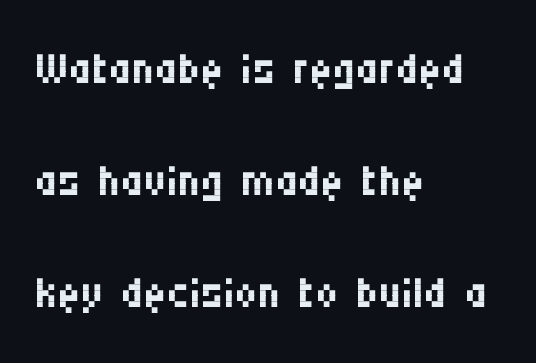
In CSS terms this would be text-align: left. Unlike italic type, these characters show no tilt at all. You could not count columns in this text — the font is proportionally spaced. A quiet, ordinary-to-light weight characterises the typeface.
